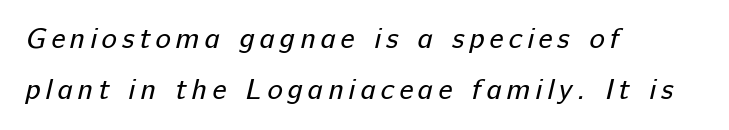
The image shows 29 px regular-weight sans-serif type; set left-aligned, line spacing 1.77x, not underlined; low stroke contrast and a medium x-height.
